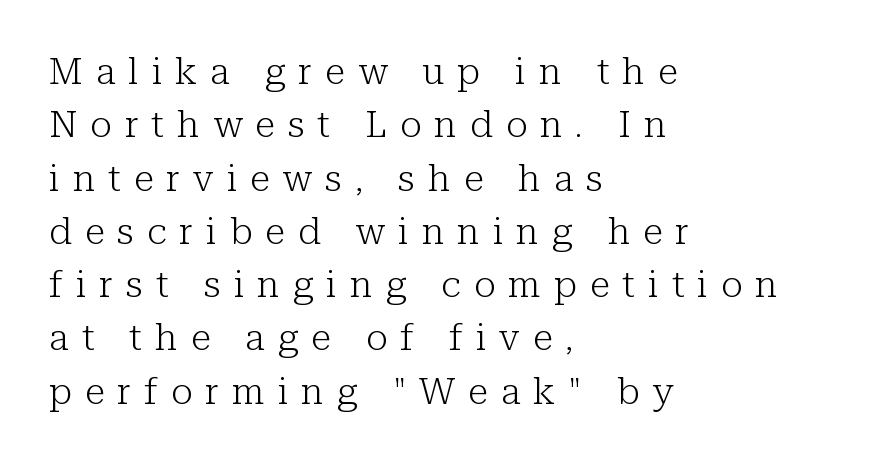
The typesetter chose a ragged-right arrangement here. Font category for this specimen: serif. The typesetting does not lean heavy: it is not bold. Tall strokes in this sample are plumb rather than angled. A bare baseline throughout the passage. Is this a fixed-width face? No — the glyphs have proportional, varying widths.
